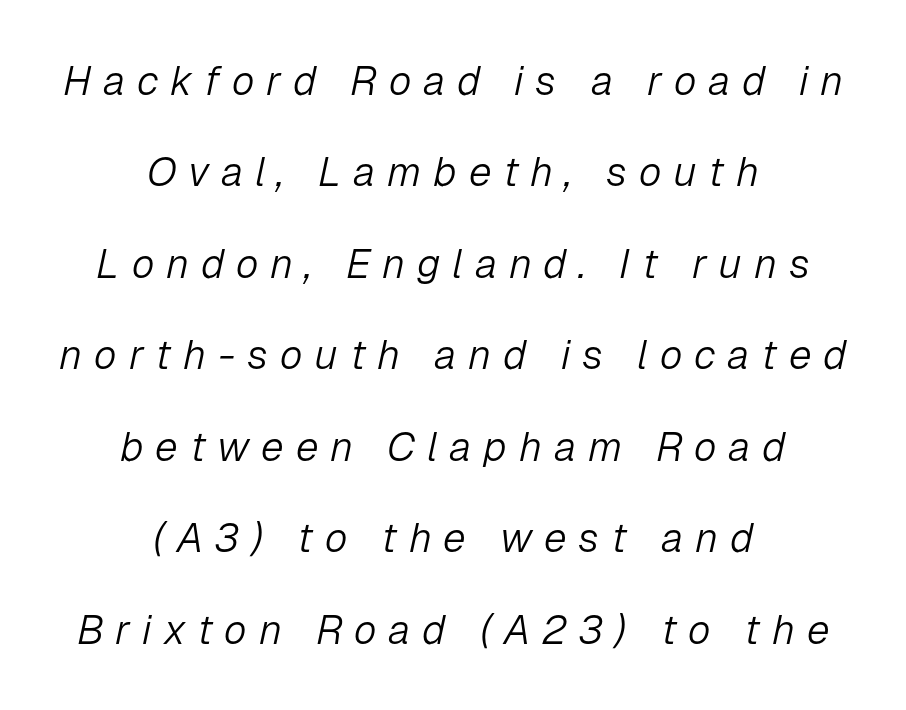
The lines are quadded center. Is there much room between lines? Yes — plenty of vertical air separates them. The axis of the letterforms is tilted away from vertical. Counters stay open thanks to moderate or lighter strokes.
